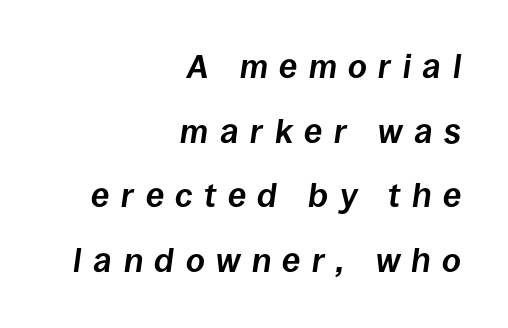
The image shows 33 px bold type, italic (leaning right); set right-aligned, loose line spacing (1.96x), unusually wide letter spacing (+0.35 em), not underlined; low stroke contrast and a large x-height.
